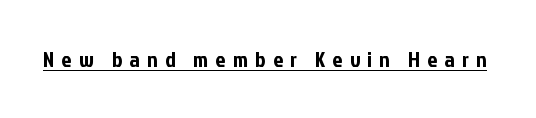
These characters rest on top of a visible drawn line. This sample uses an upright cut, with every glyph sitting square on the baseline. Short note: letters widely spaced.
